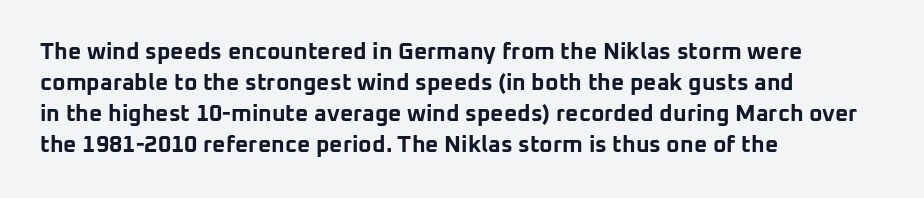
The image shows 23 px bold type, upright; set left-aligned, normal line spacing (1.35x), normal letter spacing, not underlined.
